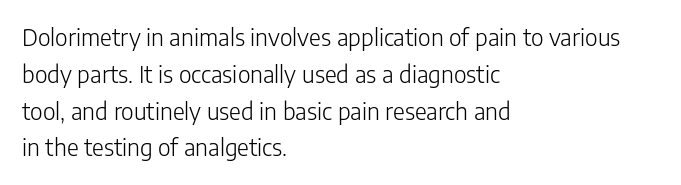
{"italic": "no", "bold": "no", "underline": "no", "align": "left", "line_spacing": "normal", "line_spacing_ratio": 1.6, "letter_spacing": "normal", "letter_spacing_em": 0.0, "glyph_px": 23}
